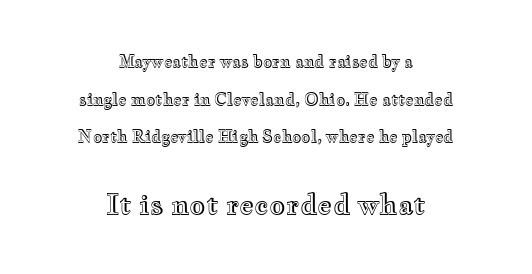
The letters advance in unequal steps, a hallmark of proportional type. Here the glyphs are tracked normally, forming tight word shapes. The axis of the letterforms is exactly vertical. The space beneath each line is pristine and unruled. Look at the glyph heights: the lower group is clearly the bigger setting.
